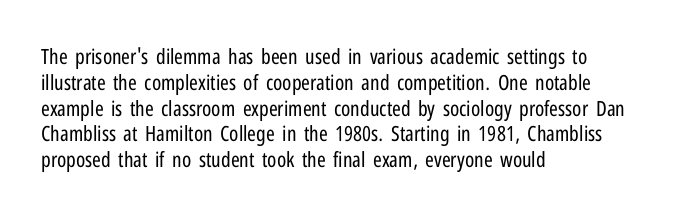
{"italic": "no", "bold": "no", "underline": "no", "align": "left", "line_spacing_ratio": 1.23, "letter_spacing": "normal", "letter_spacing_em": 0.0, "glyph_px": 21}
